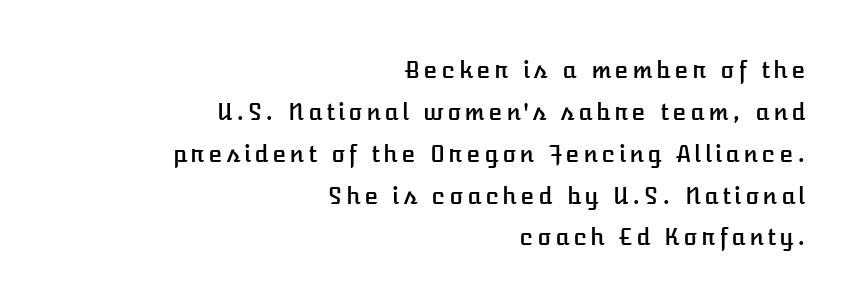
These lines were composed using upright roman letters. Is the block centered? No — it sits flush against the right margin. Words float on clear page, feet unadorned.
